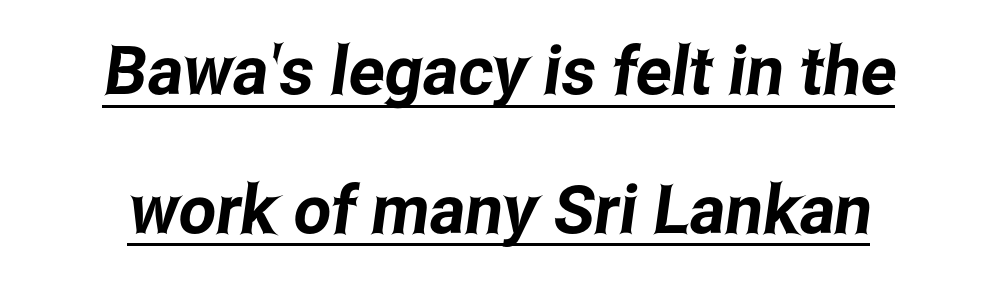
Q: Is the typeface a serif or a sans-serif typeface? A: Sans-serif.
Q: Is the text underlined? A: Yes.
Q: Is the spacing between letters normal or unusually wide? A: Normal.
Q: Is the spacing between lines tight, normal or loose? A: Loose.
Q: Width (condensed, normal, or wide)? A: Condensed.
Q: Stroke contrast? A: Low.
Q: x-height? A: Medium.
Q: Monospaced? A: No.
